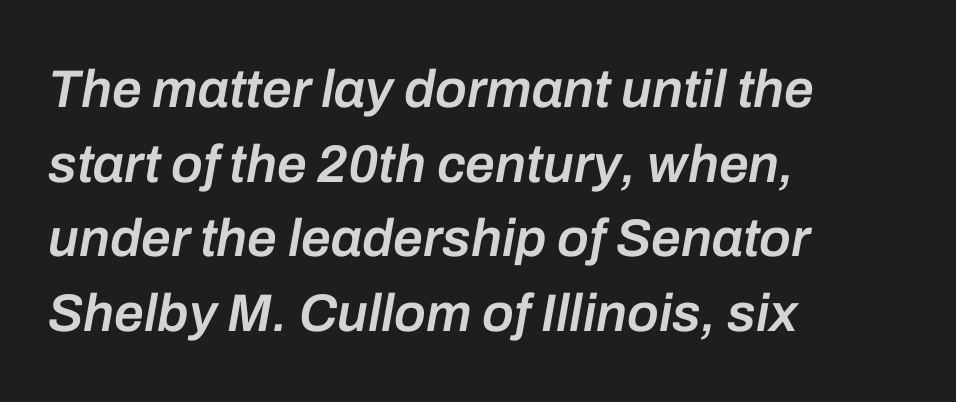
Q: Is the text bold? A: Semi-bold.
Q: Is the text italic (slanted)? A: Yes, it leans right by about 10 degrees.
Q: Is the text underlined? A: No.
Q: How is the paragraph aligned? A: Left-aligned.
Q: Is the spacing between letters normal or unusually wide? A: Normal.
Q: Is the spacing between lines tight, normal or loose? A: Normal.
Q: Width (condensed, normal, or wide)? A: Normal.
Q: Stroke contrast? A: Low.
Q: x-height? A: Medium.
Q: Monospaced? A: No.
